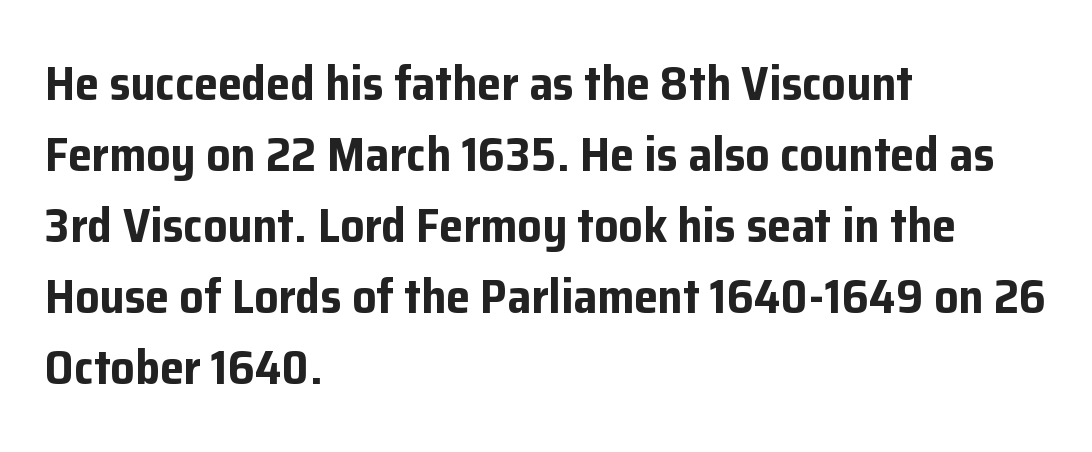
The image shows 48 px bold sans-serif type, upright; set left-aligned, normal line spacing (1.48x), normal letter spacing, not underlined; low stroke contrast and a medium x-height.
